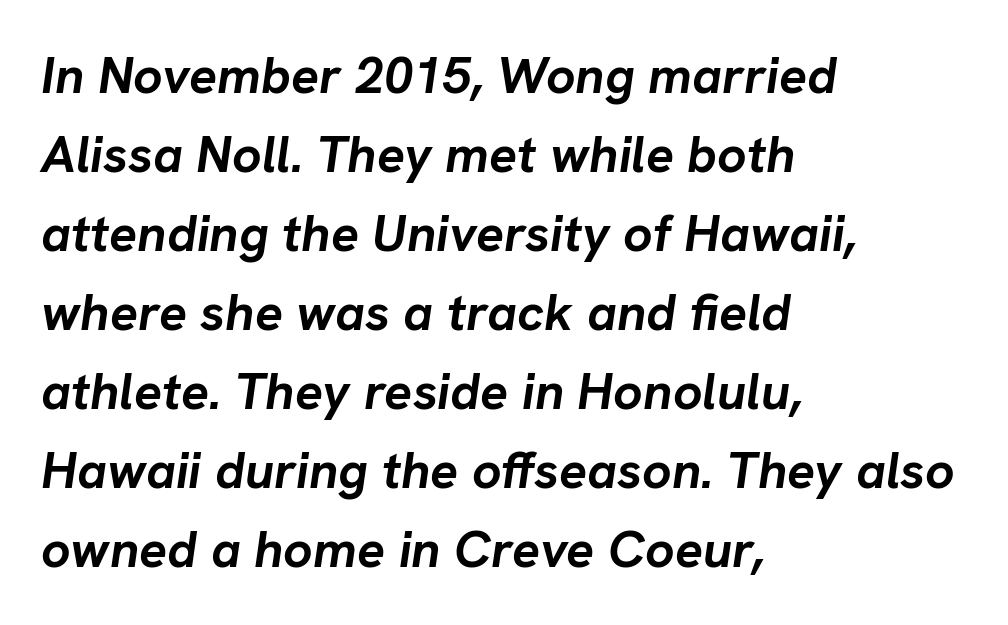
These lines are rendered in a variable-pitch font. Leftover space on each line is placed entirely after the last word. If you drew a line through each stem, it would be angled. Compared with an ordinary text face, these strokes are far heavier — a full bold.
